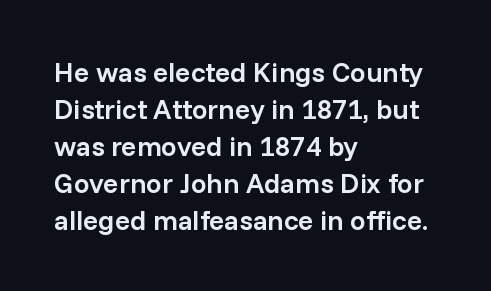
Q: Is the text bold? A: Semi-bold.
Q: Is the text italic (slanted)? A: No, it is upright.
Q: Is the typeface a serif or a sans-serif typeface? A: Sans-serif.
Q: Is the text underlined? A: No.
Q: How is the paragraph aligned? A: Left-aligned.
Q: Is the spacing between letters normal or unusually wide? A: Normal.
Q: Is the spacing between lines tight, normal or loose? A: Normal.
Q: Width (condensed, normal, or wide)? A: Normal.
Q: Stroke contrast? A: Low.
Q: x-height? A: Medium.
Q: Monospaced? A: No.
